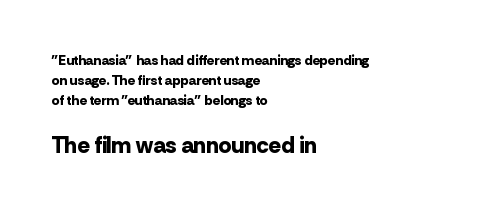
The image shows 23 px bold type, upright; set left-aligned, normal line spacing (1.44x), normal letter spacing, not underlined; the second (bottom) block is 1.64x larger.
